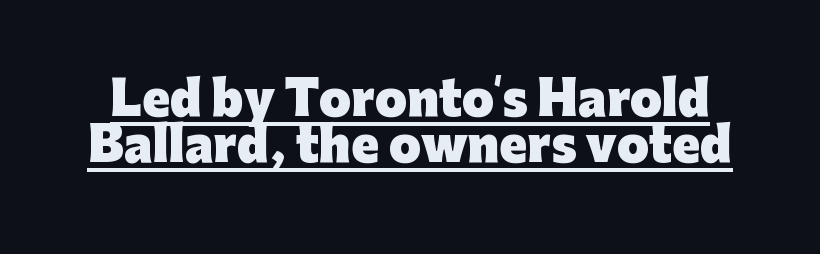
The lettering holds an erect, upright posture throughout. Inter-character spacing is left at the font's built-in metrics. Grotesque or geometric, the face here clearly has no serifs. What decoration does the sample have? An underline. Notice how descenders almost collide with the ascenders below — that's tight leading.
